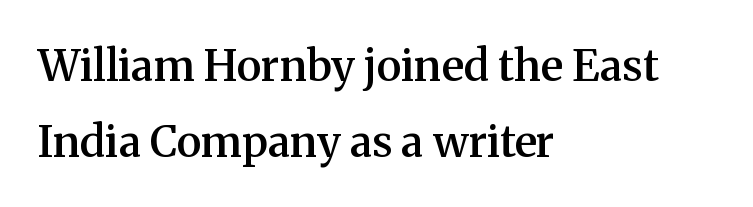
Q: Is the text bold? A: Semi-bold.
Q: Is the text italic (slanted)? A: No, it is upright.
Q: Is the typeface a serif or a sans-serif typeface? A: Serif.
Q: Is the text underlined? A: No.
Q: How is the paragraph aligned? A: Left-aligned.
Q: Is the spacing between letters normal or unusually wide? A: Normal.
Q: Width (condensed, normal, or wide)? A: Normal.
Q: Stroke contrast? A: Medium.
Q: x-height? A: Medium.
Q: Monospaced? A: No.
